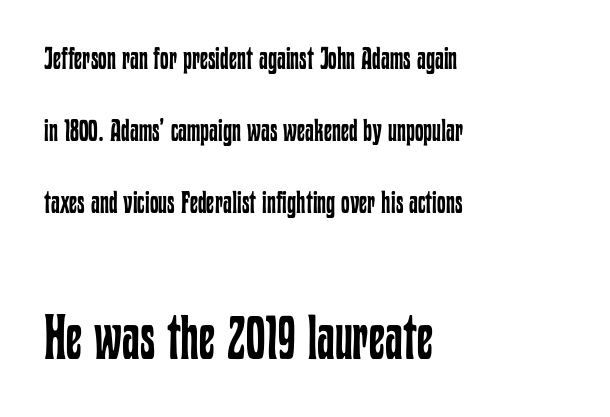
{"italic": "no", "bold": "no", "weight": "regular", "width": "condensed", "stroke_contrast": "low", "x_height": "medium", "monospaced": "no", "underline": "no", "align": "left", "line_spacing": "loose", "line_spacing_ratio": 2.32, "letter_spacing": "normal", "letter_spacing_em": 0.0, "larger_block": "second", "size_ratio": 2.0, "glyph_px": 62}
